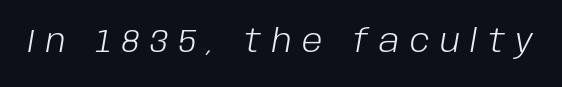
Q: Is the text bold? A: No.
Q: Is the text italic (slanted)? A: Yes, it leans right by about 10 degrees.
Q: Is the text underlined? A: No.
Q: Is the spacing between letters normal or unusually wide? A: Unusually wide.
Q: Width (condensed, normal, or wide)? A: Normal.
Q: Stroke contrast? A: Low.
Q: x-height? A: Large.
Q: Monospaced? A: No.
